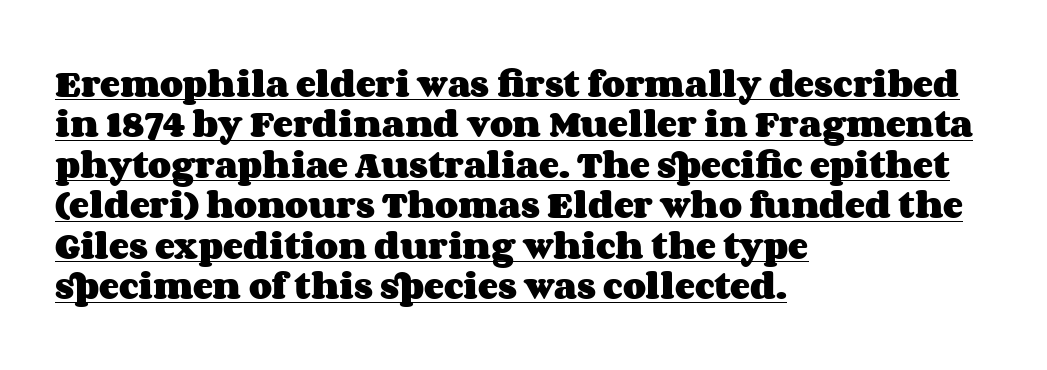
Looks like someone drew a line under every word here. Casual observation: everything's shoved over to the left. No extra tracking has been applied to these lines. What's the leading like? Ordinary, nothing unusual. Posture: vertical. The letters advance in unequal steps, a hallmark of proportional type.
